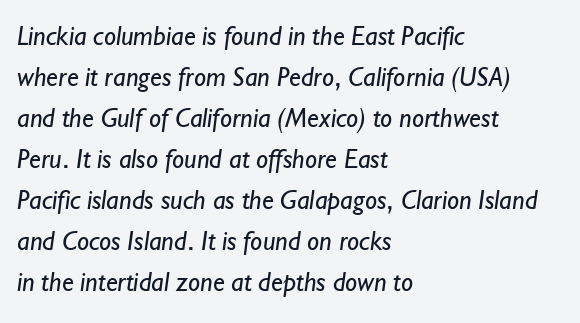
The image shows 27 px text type; set left-aligned, normal line spacing (1.52x), normal letter spacing, not underlined.
